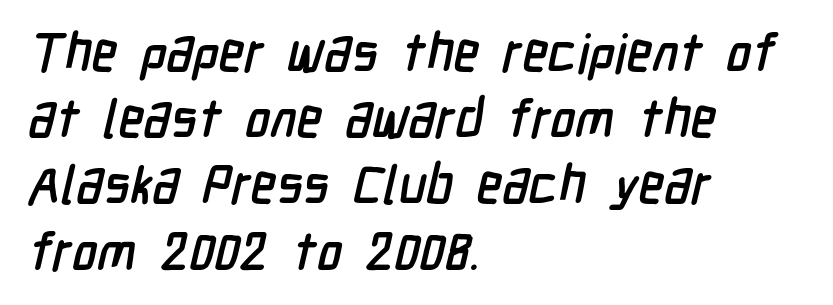
The image shows 53 px condensed sans-serif type; set left-aligned, normal line spacing (1.25x), normal letter spacing, not underlined; low stroke contrast and a medium x-height.
